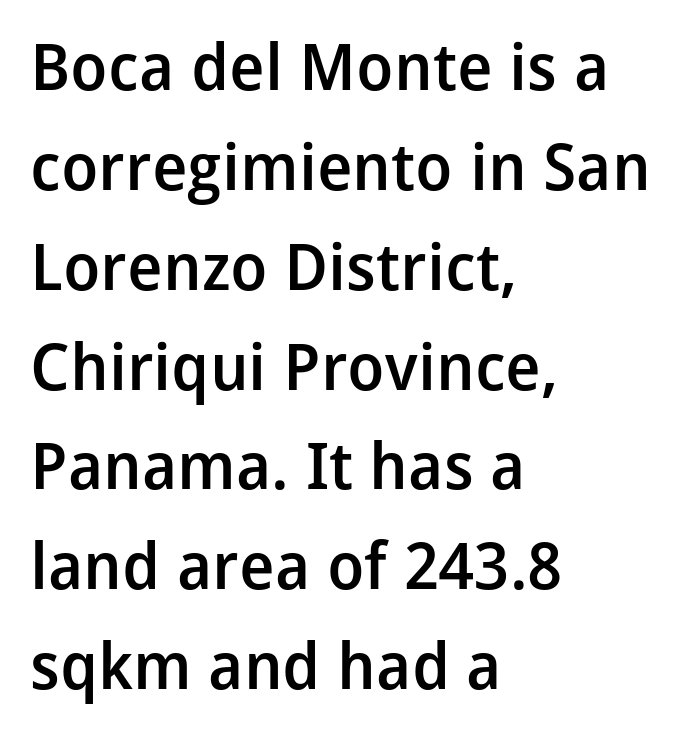
The image shows 64 px semibold sans-serif type, upright; set left-aligned, normal line spacing (1.56x), normal letter spacing, not underlined; low stroke contrast and a medium x-height.
